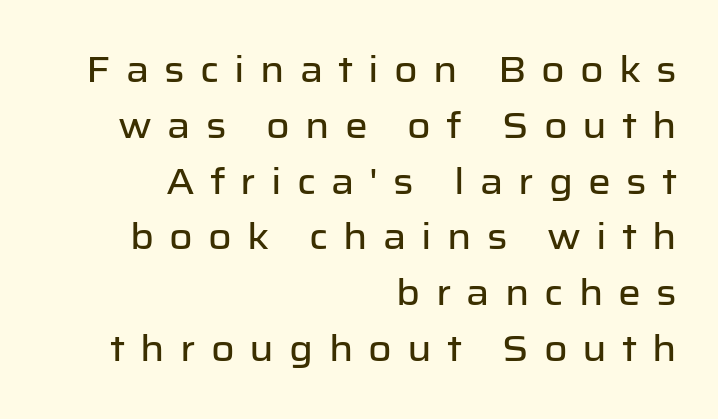
{"serif": "no", "italic": "no", "width": "normal", "stroke_contrast": "low", "x_height": "medium", "monospaced": "no", "underline": "no", "align": "right", "line_spacing": "normal", "line_spacing_ratio": 1.55, "letter_spacing": "wide", "letter_spacing_em": 0.42, "glyph_px": 36}
